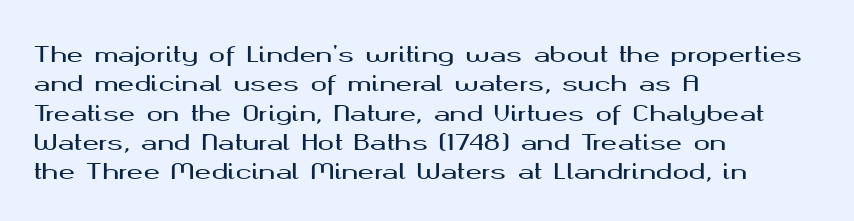
Glyph-to-glyph distance matches everyday printed text. If you drew a ruler down the left edge, every line would touch it. The letters stand upright; this is a roman face. No word sits above an underline. The line-height multiplier appears to be the usual default.
